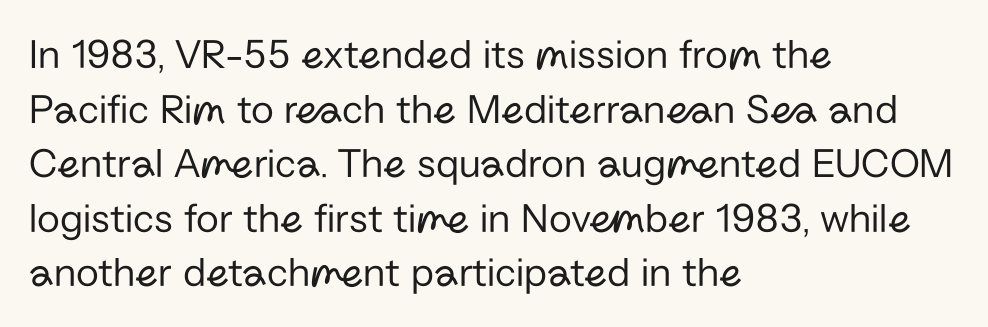
Q: Is the text bold? A: No.
Q: Is the text italic (slanted)? A: No, it is upright.
Q: Is the typeface a serif or a sans-serif typeface? A: Sans-serif.
Q: Is the text underlined? A: No.
Q: How is the paragraph aligned? A: Left-aligned.
Q: Is the spacing between letters normal or unusually wide? A: Normal.
Q: Is the spacing between lines tight, normal or loose? A: Normal.
Q: Width (condensed, normal, or wide)? A: Normal.
Q: Stroke contrast? A: Low.
Q: x-height? A: Medium.
Q: Monospaced? A: No.
